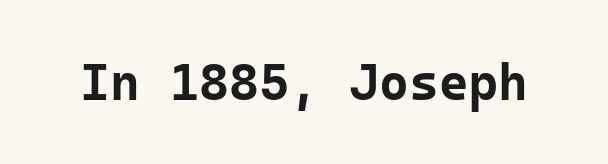
This is heavy type, rendered in bold. A typesetter would call this monospace, since all characters share one set width. Underlining? Definitely not there. The specimen reads as upright at a glance. The font family rendered here belongs to the sans-serif group. This sample uses plain, unmodified letter spacing.
